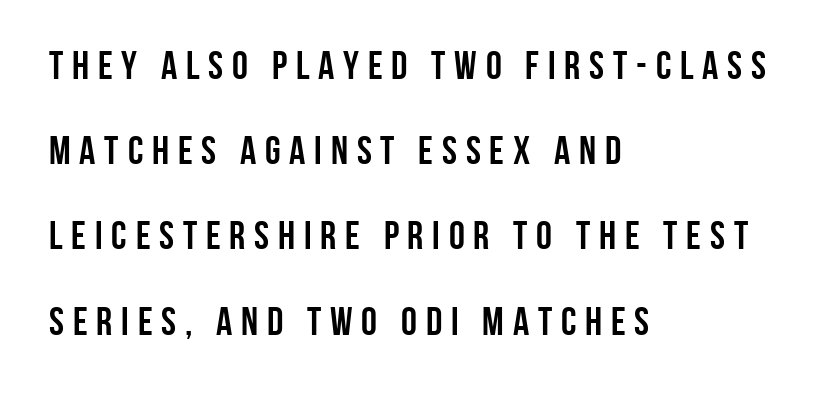
Q: Is the text bold? A: Yes.
Q: Is the text italic (slanted)? A: No, it is upright.
Q: Is the typeface a serif or a sans-serif typeface? A: Sans-serif.
Q: Is the text underlined? A: No.
Q: How is the paragraph aligned? A: Left-aligned.
Q: Is the spacing between letters normal or unusually wide? A: Unusually wide.
Q: Is the spacing between lines tight, normal or loose? A: Loose.
Q: Width (condensed, normal, or wide)? A: Condensed.
Q: Stroke contrast? A: Low.
Q: x-height? A: Large.
Q: Monospaced? A: No.
